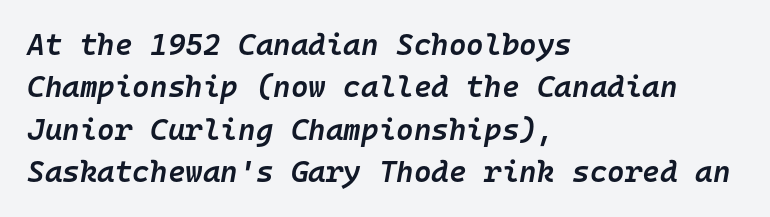
The image shows 30 px semibold type, italic (leaning right), monospaced; set left-aligned, normal line spacing (1.41x), normal letter spacing, not underlined; low stroke contrast and a medium x-height.
